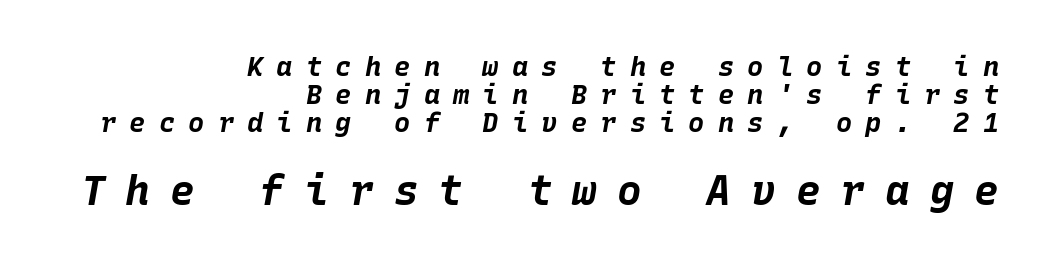
Whoever set this chose condensed vertical rhythm over breathing room. An italicized treatment has been applied to the whole sample. A typesetter would call this heavily tracked-out type. Anything drawn beneath the words? Only blank space. Is this a fixed-width face? Yes — each glyph sits in an identical cell. Which of the two is more prominent by size? The second, at the bottom.
